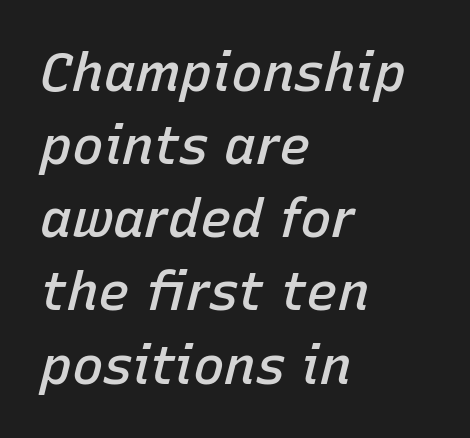
Vertically, the passage feels balanced, rows spaced as you'd expect. The passage shown is typed in a proportional face where columns would drift. Typesetter's note: demi weight, one step under bold. This is oblique type, the kind used for emphasis or titles.
